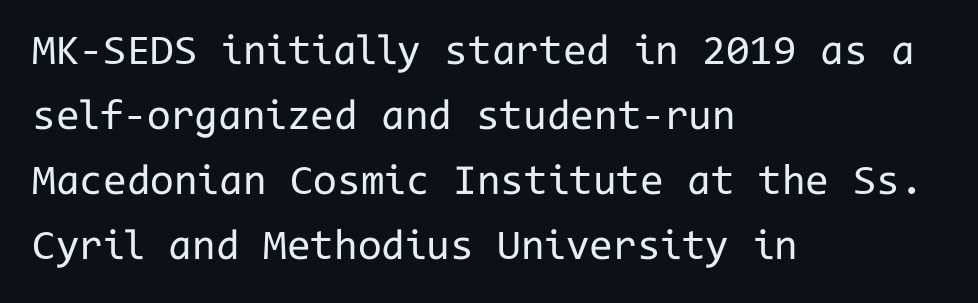
Q: Is the text bold? A: No.
Q: Is the text italic (slanted)? A: No, it is upright.
Q: Is the typeface a serif or a sans-serif typeface? A: Sans-serif.
Q: Is the text underlined? A: No.
Q: How is the paragraph aligned? A: Left-aligned.
Q: Is the spacing between letters normal or unusually wide? A: Normal.
Q: Is the spacing between lines tight, normal or loose? A: Normal.
Q: Width (condensed, normal, or wide)? A: Normal.
Q: Stroke contrast? A: Low.
Q: x-height? A: Medium.
Q: Monospaced? A: Yes.
